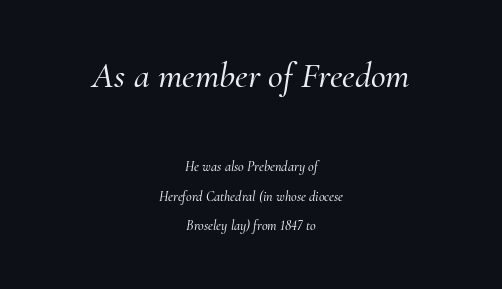
The image shows 36 px serif type, italic (leaning right); set centered, loose line spacing (2.12x), normal letter spacing, not underlined; the first (top) block is 2.57x larger; medium stroke contrast and a small x-height.
